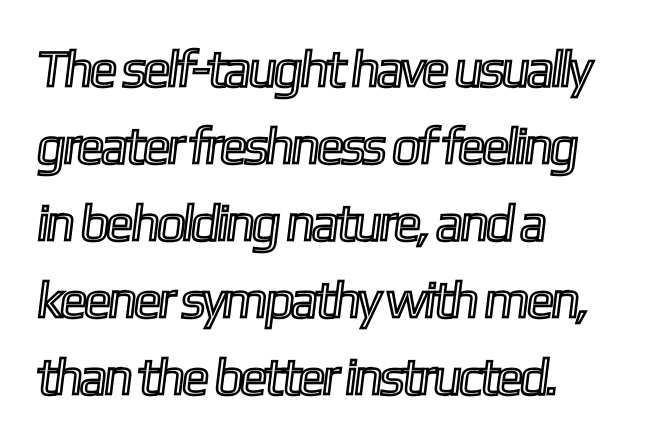
The area under the type is left untouched. The rows are spaced the way most documents space them. What stands out about the letter spacing? Nothing — it is the standard amount. You could not count columns in this text — the font is proportionally spaced. Which margin do the lines hug? The left one — the right edge is uneven.
